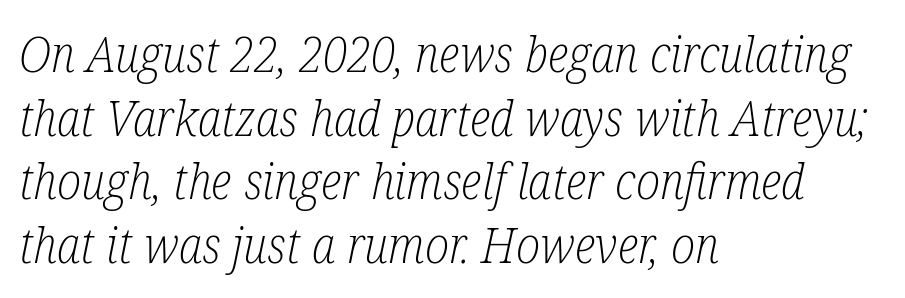
The image shows 49 px light, condensed serif type, italic (leaning right); set left-aligned, normal line spacing (1.3x), normal letter spacing, not underlined; low stroke contrast and a medium x-height.
